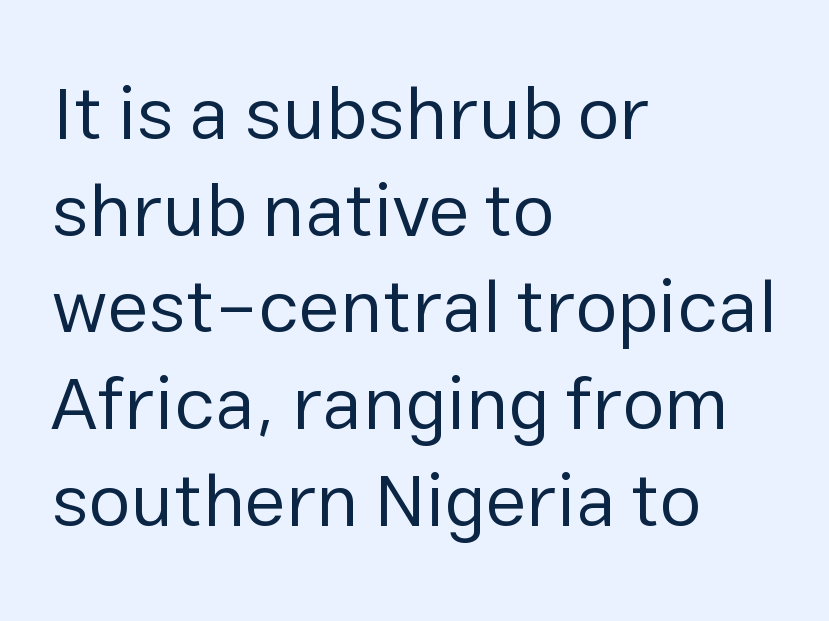
Caption: multi-line text, flush left, ragged right. A light-to-regular cut is what we see here. The font family rendered here belongs to the sans-serif group. The vertical gap from one line to the next is medium. Between one letter and the next there's only the usual sliver of space.
